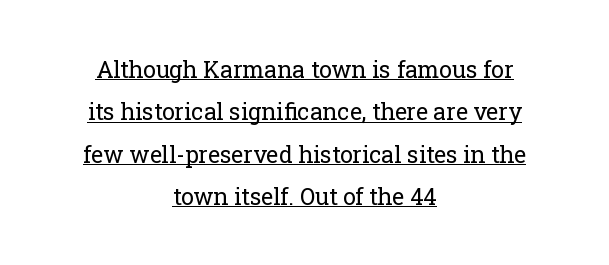
{"italic": "no", "bold": "no", "underline": "yes", "align": "center", "line_spacing_ratio": 1.84, "letter_spacing": "normal", "letter_spacing_em": 0.0, "glyph_px": 23}
